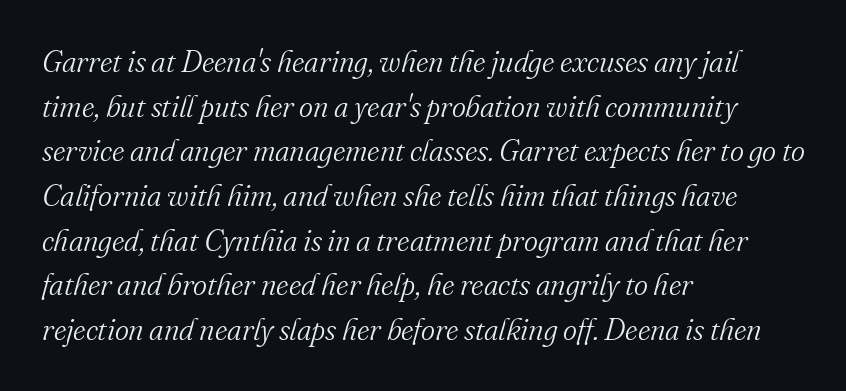
{"serif": "yes", "italic": "yes", "lean": "right", "slant_degrees": 16, "bold": "no", "weight": "light", "width": "normal", "stroke_contrast": "medium", "x_height": "small", "monospaced": "no", "underline": "no", "align": "left", "line_spacing": "normal", "line_spacing_ratio": 1.49, "letter_spacing": "normal", "letter_spacing_em": 0.0, "glyph_px": 30}
